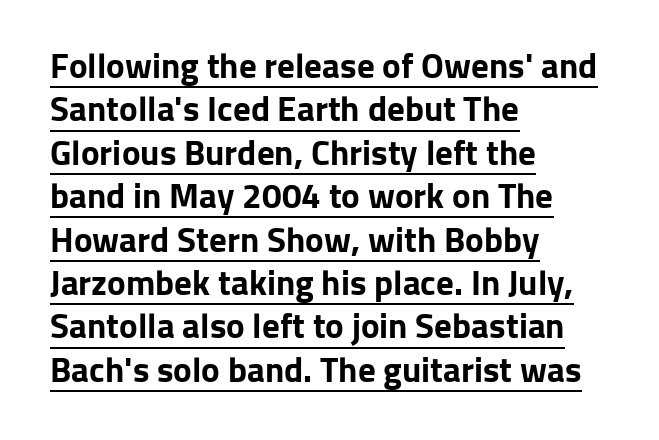
The image shows 35 px bold sans-serif type, upright; set left-aligned, line spacing 1.24x, normal letter spacing, underlined; low stroke contrast and a medium x-height.
